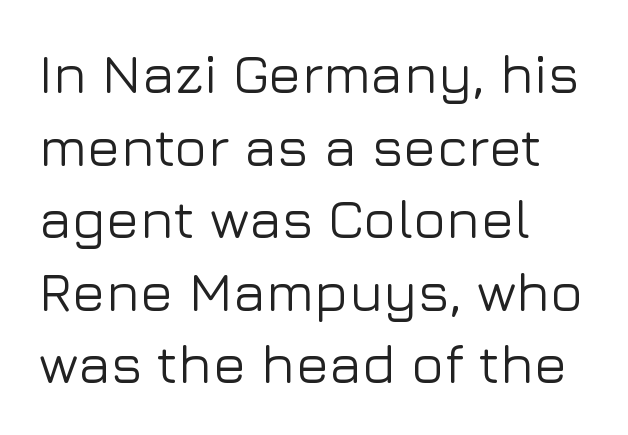
The image shows 55 px sans-serif type, upright; set left-aligned, normal line spacing (1.32x), normal letter spacing, not underlined; low stroke contrast and a medium x-height.
